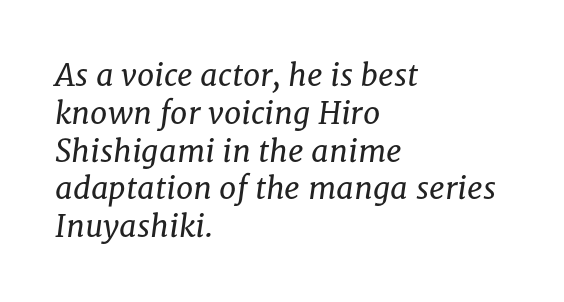
{"serif": "yes", "italic": "yes", "lean": "right", "slant_degrees": 8, "bold": "no", "weight": "regular", "width": "normal", "stroke_contrast": "low", "x_height": "medium", "monospaced": "no", "underline": "no", "align": "left", "line_spacing_ratio": 1.22, "letter_spacing": "normal", "letter_spacing_em": 0.0, "glyph_px": 31}
